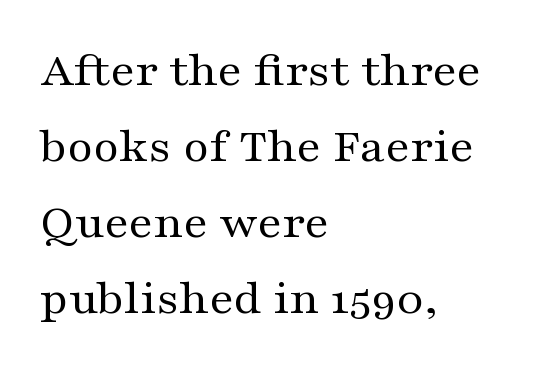
The image shows 50 px regular-weight, wide serif type, upright; set left-aligned, normal line spacing (1.52x), normal letter spacing, not underlined; medium stroke contrast and a medium x-height.
